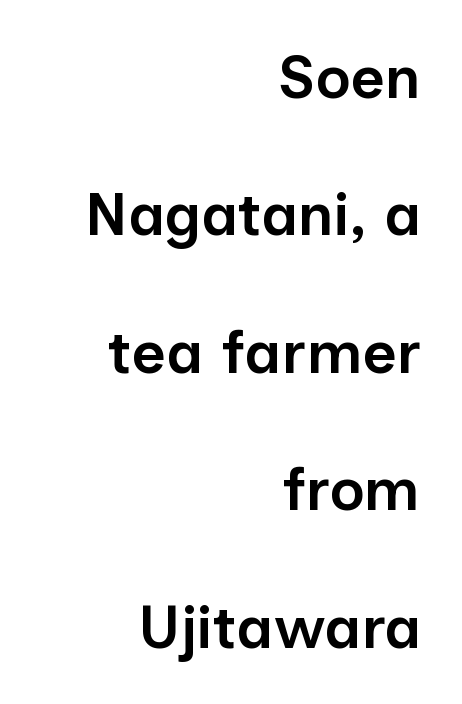
Posture: vertical. Every letter is mildly thick-stroked: semibold rather than bold. Widely set lines give the paragraph a tall, airy silhouette. Serifs: no, the terminals of the letterforms are clean. A bare baseline throughout the passage.
